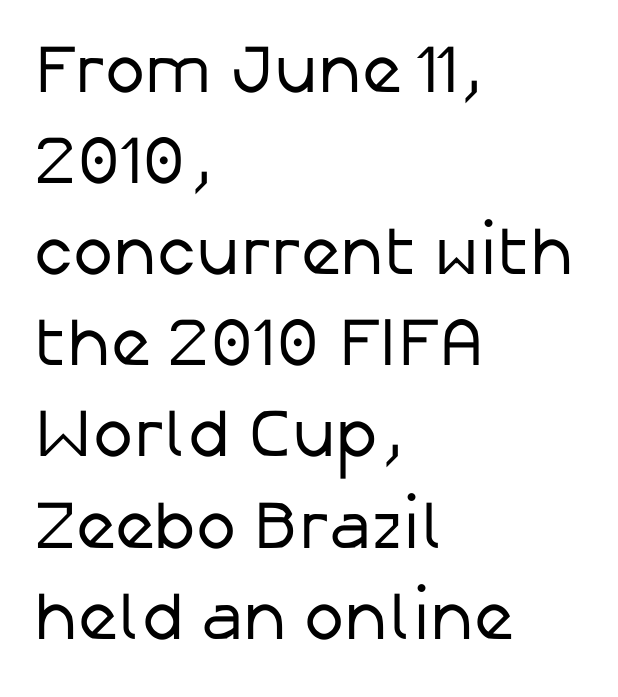
A roman cut, with each character standing at attention. Layout note: lines flush left. Words float on clear page, feet unadorned. Is this a fixed-width face? No — the glyphs have proportional, varying widths. This rendering leaves character spacing at its baseline value. The line-height multiplier appears to be the usual default.
